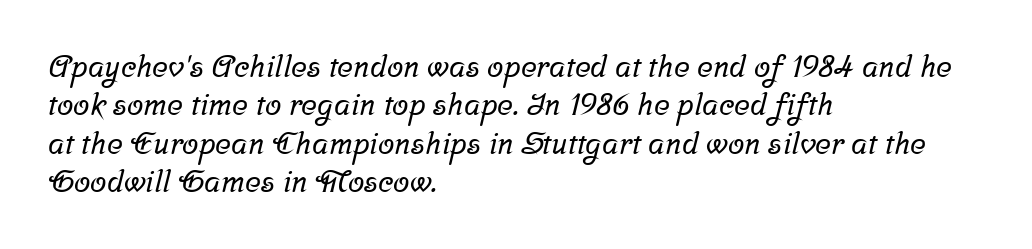
Compared with a centered layout, this one pins lines to the left instead. The passage shown stacks its lines at a standard gap. The letters advance in unequal steps, a hallmark of proportional type. Check the space under the baseline: it is left empty. A typesetter would call this zero additional tracking.
